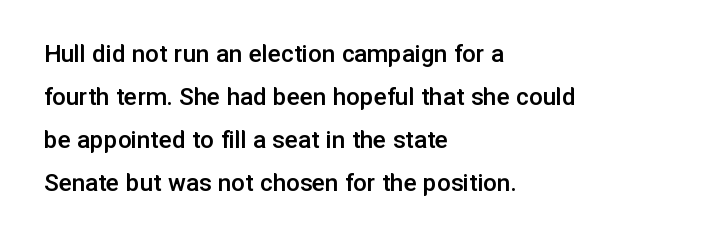
{"italic": "no", "bold": "semi", "underline": "no", "align": "left", "line_spacing": "normal", "line_spacing_ratio": 1.59, "letter_spacing": "normal", "letter_spacing_em": 0.0, "glyph_px": 27}
